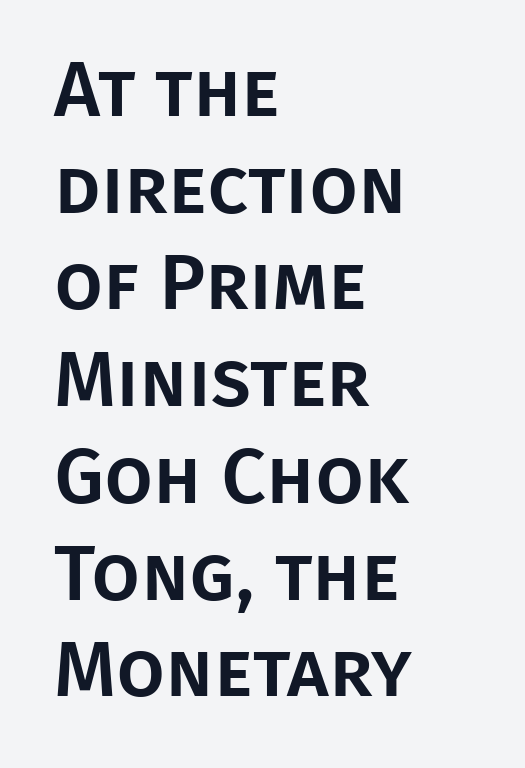
Line beginnings align vertically; line endings do not. Nothing sits at the stroke ends, so this counts as sans-serif. Check under the words: just untouched page. Looks like regular typesetting: each glyph gets only the width it needs. Quick note: not italic, upright.
